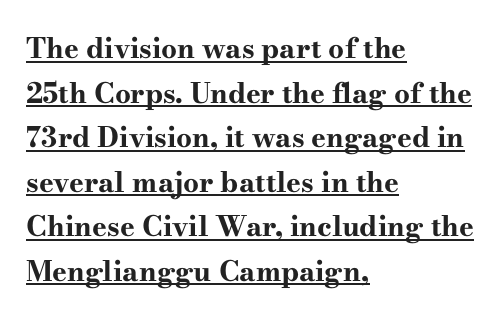
The image shows 28 px bold, wide serif type, upright; set left-aligned, normal line spacing (1.59x), normal letter spacing, underlined; high stroke contrast and a small x-height.
